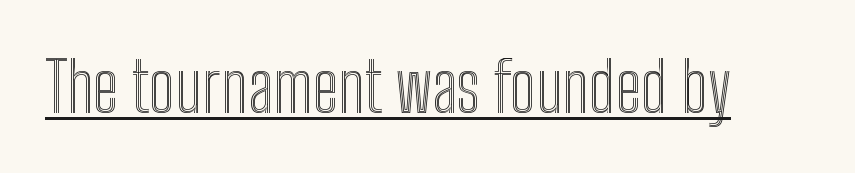
{"italic": "no", "width": "condensed", "x_height": "medium", "monospaced": "no", "underline": "yes", "letter_spacing": "normal", "letter_spacing_em": 0.0, "glyph_px": 69}
